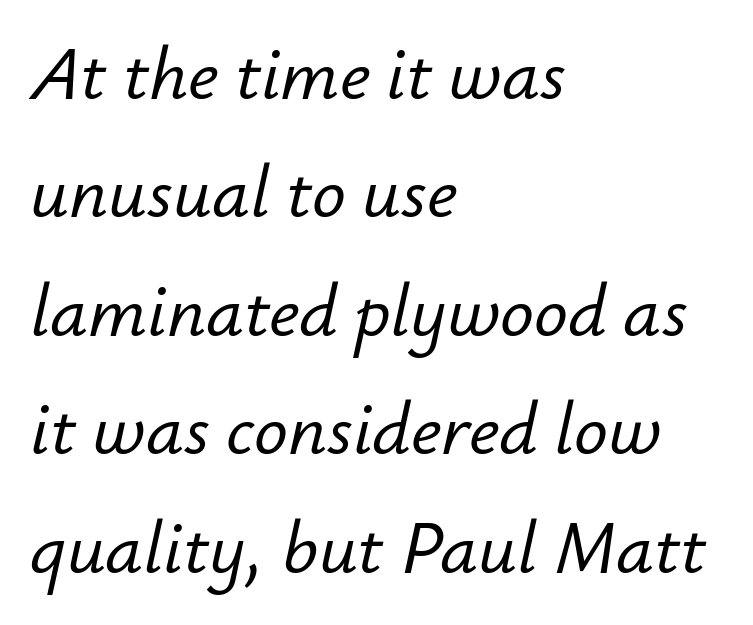
Q: Is the text italic (slanted)? A: Yes, it leans right by about 12 degrees.
Q: Is the text underlined? A: No.
Q: How is the paragraph aligned? A: Left-aligned.
Q: Is the spacing between letters normal or unusually wide? A: Normal.
Q: Is the spacing between lines tight, normal or loose? A: Normal.
Q: Width (condensed, normal, or wide)? A: Normal.
Q: Stroke contrast? A: Low.
Q: x-height? A: Small.
Q: Monospaced? A: No.
